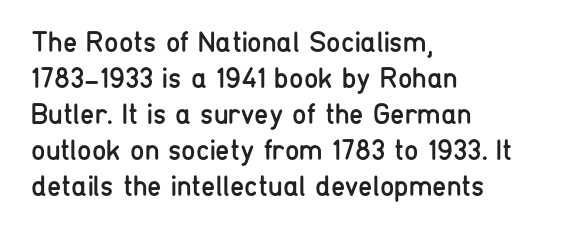
The image shows 29 px regular-weight, condensed sans-serif type, upright; set left-aligned, line spacing 1.24x, normal letter spacing, not underlined; low stroke contrast and a medium x-height.
